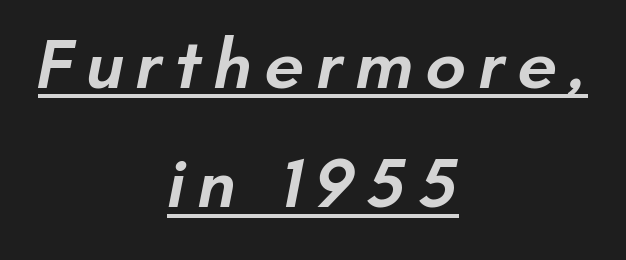
{"serif": "no", "bold": "semi", "weight": "semibold", "width": "normal", "stroke_contrast": "low", "x_height": "small", "monospaced": "no", "underline": "yes", "align": "center", "line_spacing": "normal", "line_spacing_ratio": 1.68, "glyph_px": 71}
